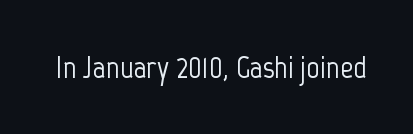
Q: Is the text italic (slanted)? A: No, it is upright.
Q: Is the typeface a serif or a sans-serif typeface? A: Sans-serif.
Q: Is the text underlined? A: No.
Q: Is the spacing between letters normal or unusually wide? A: Normal.
Q: Width (condensed, normal, or wide)? A: Condensed.
Q: Stroke contrast? A: Low.
Q: x-height? A: Medium.
Q: Monospaced? A: No.
